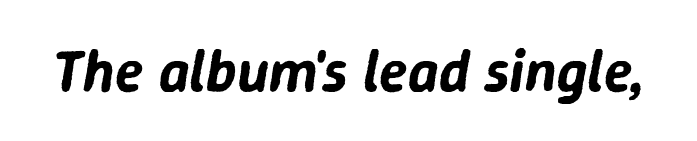
The image shows 59 px text type, italic (leaning right); set normal letter spacing, not underlined; low stroke contrast and a medium x-height.
